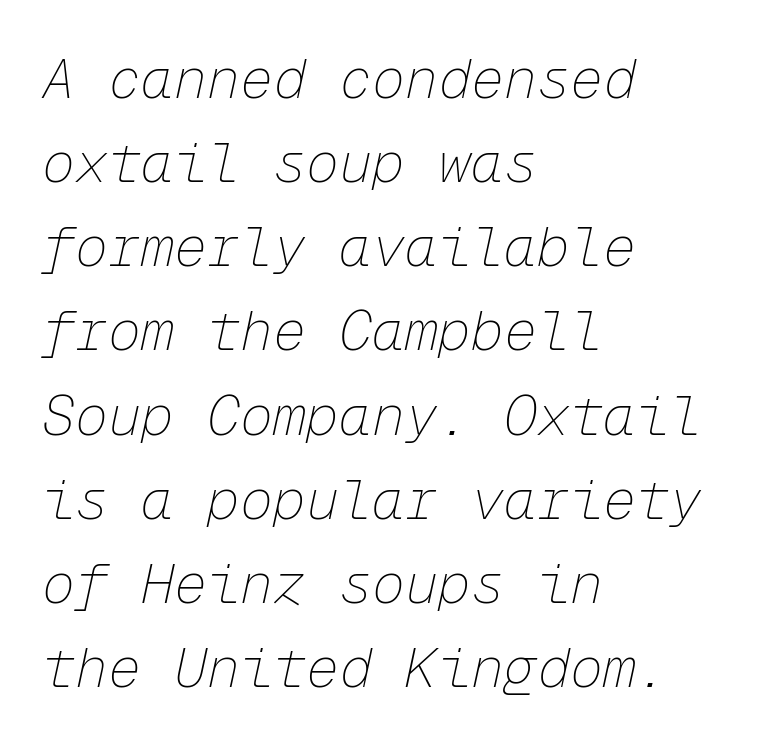
Q: Is the text bold? A: No.
Q: Is the text italic (slanted)? A: Yes, it leans right by about 12 degrees.
Q: Is the text underlined? A: No.
Q: How is the paragraph aligned? A: Left-aligned.
Q: Is the spacing between letters normal or unusually wide? A: Normal.
Q: Is the spacing between lines tight, normal or loose? A: Normal.
Q: Width (condensed, normal, or wide)? A: Normal.
Q: Stroke contrast? A: Low.
Q: x-height? A: Medium.
Q: Monospaced? A: Yes.
